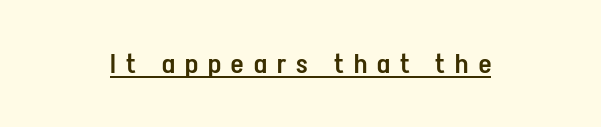
Quick note: not italic, upright. The glyphs are accompanied by a horizontal stroke just below them. This sample uses expanded letter spacing, leaving extra air between glyphs. This is the in-between weight designers call semibold or demi.
